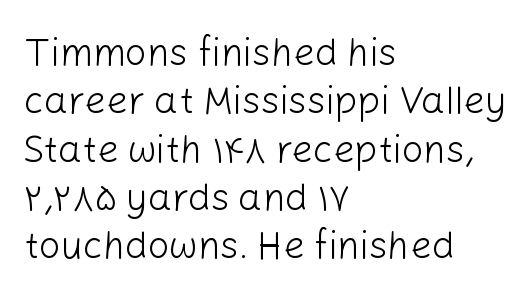
Q: Is the text bold? A: No.
Q: Is the text italic (slanted)? A: No, it is upright.
Q: Is the typeface a serif or a sans-serif typeface? A: Sans-serif.
Q: Is the text underlined? A: No.
Q: How is the paragraph aligned? A: Left-aligned.
Q: Is the spacing between letters normal or unusually wide? A: Normal.
Q: Is the spacing between lines tight, normal or loose? A: Normal.
Q: Width (condensed, normal, or wide)? A: Normal.
Q: Stroke contrast? A: Low.
Q: x-height? A: Medium.
Q: Monospaced? A: No.
